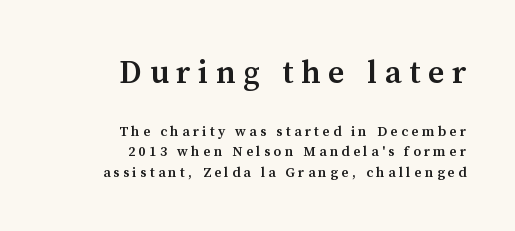
The image shows 32 px semibold serif type, upright; set right-aligned, normal line spacing (1.45x), unusually wide letter spacing (+0.24 em), not underlined; the first (top) block is 2.29x larger; medium stroke contrast and a medium x-height.
